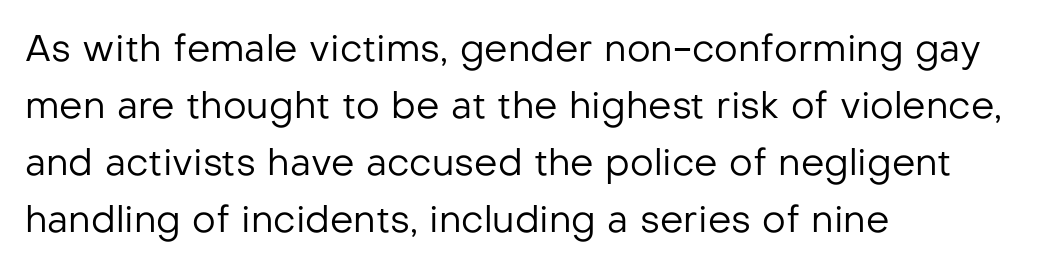
{"serif": "no", "italic": "no", "bold": "no", "weight": "regular", "width": "normal", "stroke_contrast": "low", "x_height": "medium", "monospaced": "no", "underline": "no", "align": "left", "line_spacing": "normal", "line_spacing_ratio": 1.54, "letter_spacing": "normal", "letter_spacing_em": 0.0, "glyph_px": 37}
